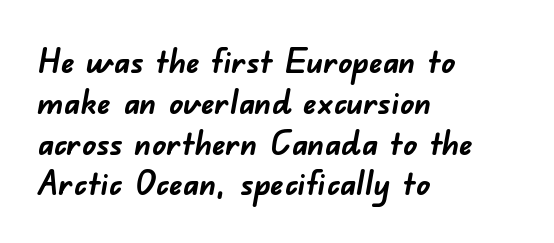
The image shows 34 px semibold sans-serif type; set left-aligned, line spacing 1.2x, normal letter spacing, not underlined; low stroke contrast and a small x-height.
